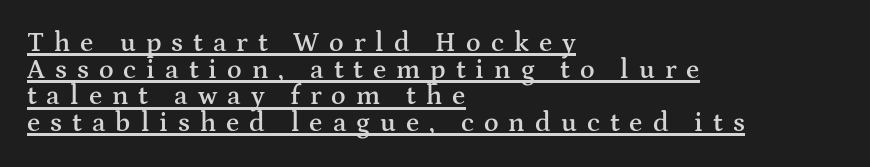
{"italic": "no", "bold": "semi", "underline": "yes", "align": "left", "line_spacing": "tight", "line_spacing_ratio": 0.99, "letter_spacing": "wide", "letter_spacing_em": 0.37, "glyph_px": 27}
